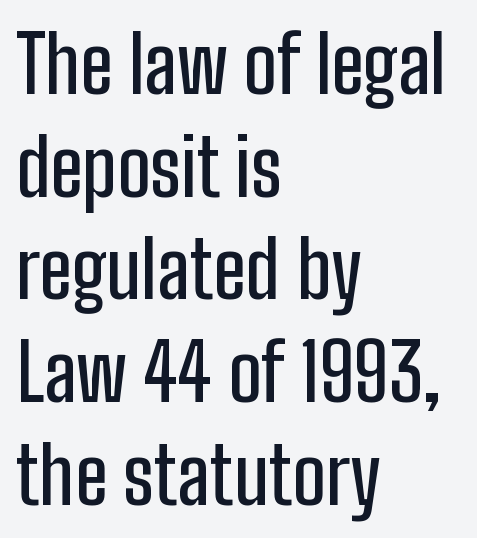
{"serif": "no", "italic": "no", "width": "condensed", "stroke_contrast": "low", "x_height": "medium", "monospaced": "no", "underline": "no", "align": "left", "line_spacing": "normal", "line_spacing_ratio": 1.3, "letter_spacing": "normal", "letter_spacing_em": 0.0, "glyph_px": 79}
